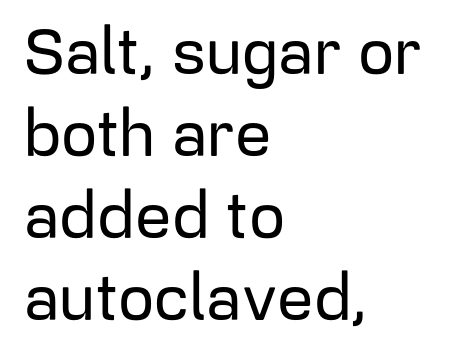
Tracking here is standard; glyphs follow each other at the usual distance. Whoever set this chose a conventional vertical rhythm. Is this a fixed-width face? No — the glyphs have proportional, varying widths. Descender tails drop into unmarked territory. This is roman type, the default non-slanted kind. These lines stack with their left ends in a neat column.
